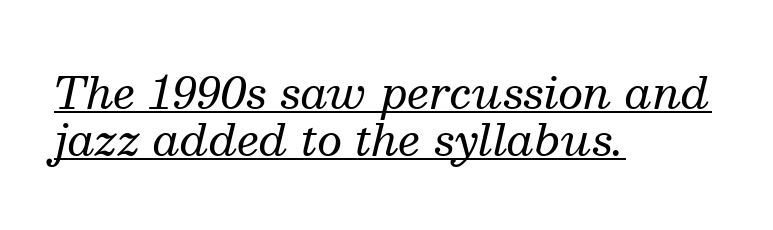
{"serif": "yes", "italic": "yes", "lean": "right", "slant_degrees": 13, "bold": "no", "weight": "regular", "width": "normal", "stroke_contrast": "medium", "x_height": "medium", "monospaced": "no", "underline": "yes", "align": "left", "line_spacing": "tight", "line_spacing_ratio": 1.07, "letter_spacing": "normal", "letter_spacing_em": 0.0, "glyph_px": 44}
